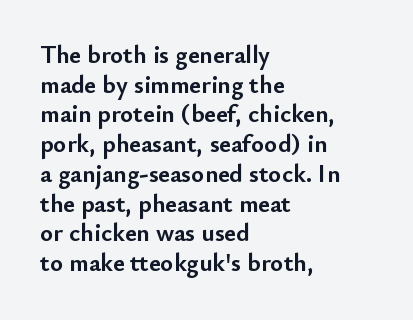
{"italic": "no", "bold": "yes", "underline": "no", "align": "left", "line_spacing_ratio": 1.19, "letter_spacing": "normal", "letter_spacing_em": 0.0, "glyph_px": 25}
